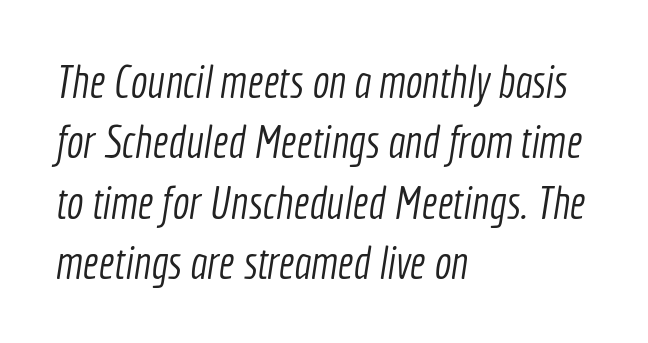
The image shows 45 px light, condensed sans-serif type; set left-aligned, normal line spacing (1.34x), normal letter spacing, not underlined; a medium x-height.
